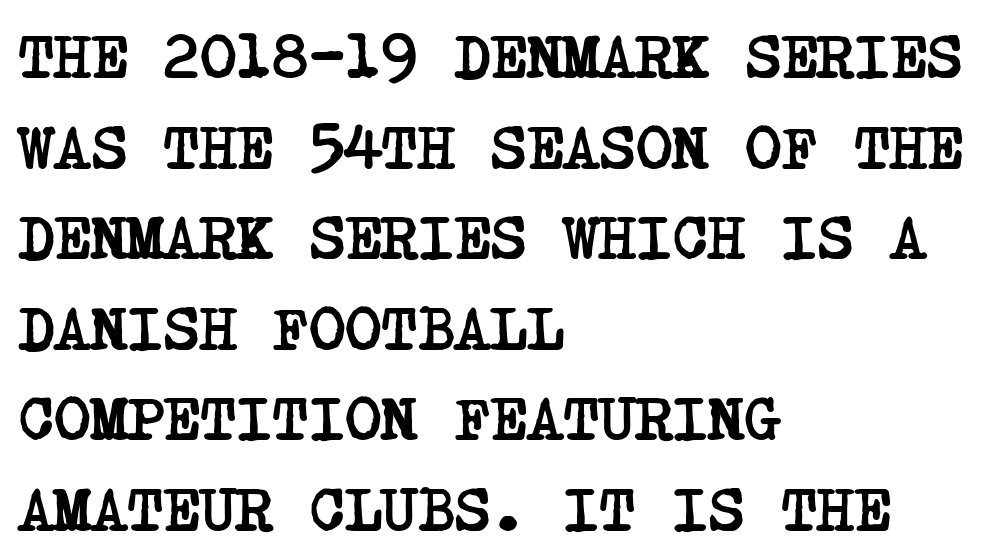
The image shows 62 px semibold, condensed serif type; set left-aligned, normal line spacing (1.46x), normal letter spacing, not underlined; low stroke contrast and a large x-height.
